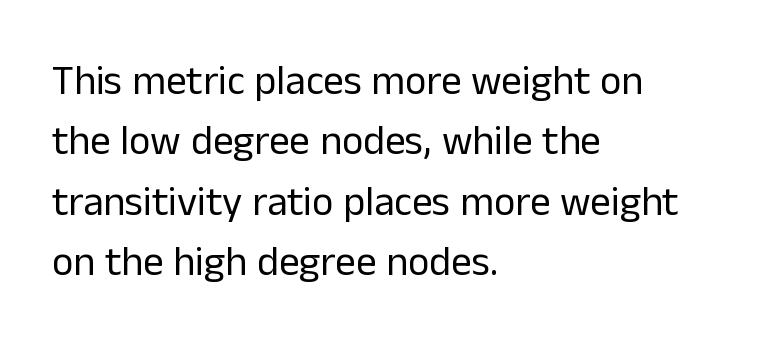
Q: Is the text bold? A: No.
Q: Is the text italic (slanted)? A: No, it is upright.
Q: Is the typeface a serif or a sans-serif typeface? A: Sans-serif.
Q: Is the text underlined? A: No.
Q: How is the paragraph aligned? A: Left-aligned.
Q: Is the spacing between letters normal or unusually wide? A: Normal.
Q: Is the spacing between lines tight, normal or loose? A: Normal.
Q: Width (condensed, normal, or wide)? A: Normal.
Q: Stroke contrast? A: Low.
Q: x-height? A: Medium.
Q: Monospaced? A: No.
